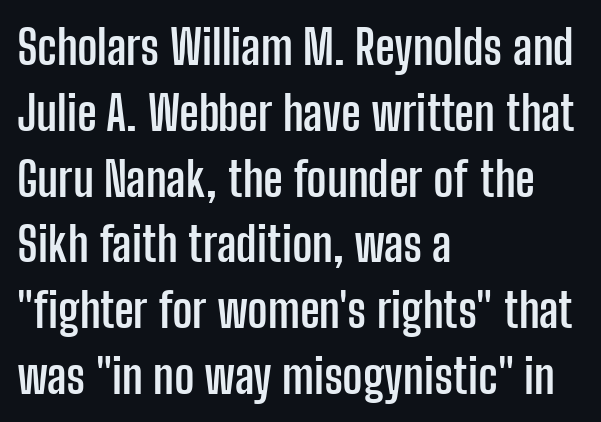
Q: Is the text bold? A: Yes.
Q: Is the text italic (slanted)? A: No, it is upright.
Q: Is the typeface a serif or a sans-serif typeface? A: Sans-serif.
Q: Is the text underlined? A: No.
Q: How is the paragraph aligned? A: Left-aligned.
Q: Is the spacing between letters normal or unusually wide? A: Normal.
Q: Is the spacing between lines tight, normal or loose? A: Normal.
Q: Width (condensed, normal, or wide)? A: Condensed.
Q: Stroke contrast? A: Low.
Q: x-height? A: Medium.
Q: Monospaced? A: No.
